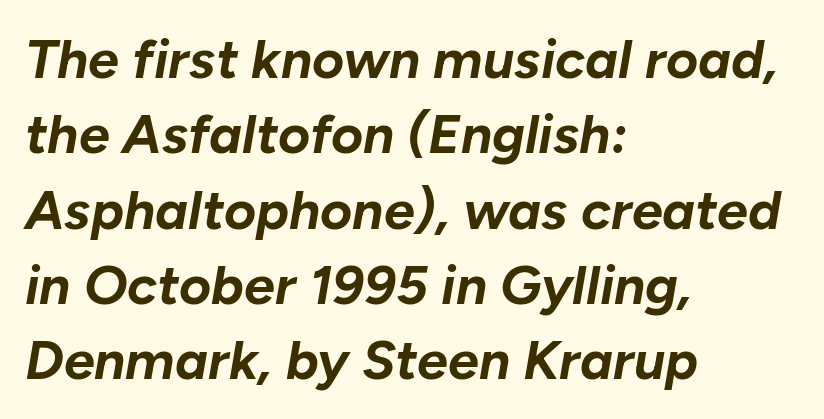
{"italic": "yes", "lean": "right", "slant_degrees": 10, "bold": "yes", "weight": "bold", "width": "normal", "stroke_contrast": "low", "x_height": "medium", "monospaced": "no", "underline": "no", "align": "left", "line_spacing": "normal", "line_spacing_ratio": 1.37, "letter_spacing": "normal", "letter_spacing_em": 0.0, "glyph_px": 55}
